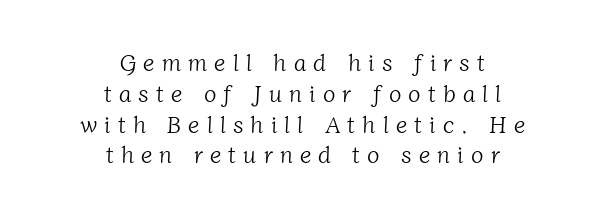
The image shows 23 px text type; set centered, normal line spacing (1.34x), unusually wide letter spacing (+0.31 em), not underlined.
